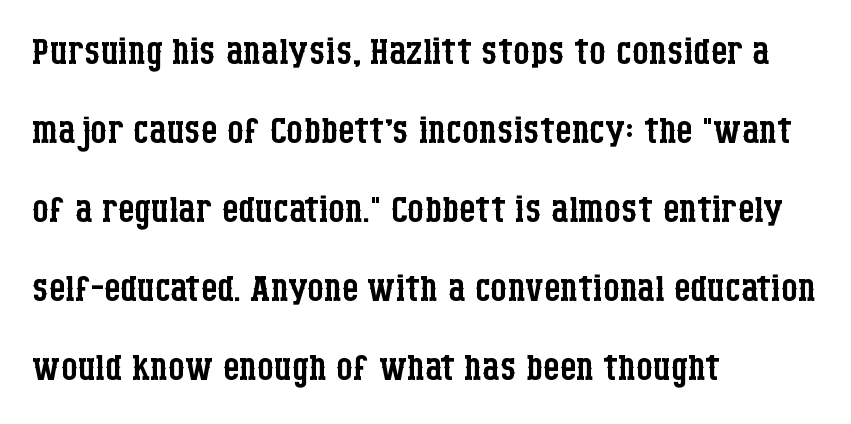
The lines in this sample share a left origin and differ only in where they stop. Honestly, there is no underline to notice here at all. The letters look calm and open, with moderate or lighter stems. Default kerning and tracking; the words read as compact shapes. Proportional: the letters do not fall into vertical columns.
